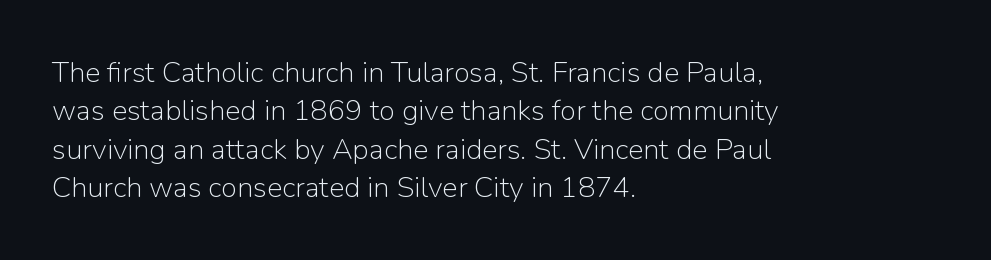
Q: Is the text bold? A: No.
Q: Is the text italic (slanted)? A: No, it is upright.
Q: Is the typeface a serif or a sans-serif typeface? A: Sans-serif.
Q: Is the text underlined? A: No.
Q: How is the paragraph aligned? A: Left-aligned.
Q: Is the spacing between letters normal or unusually wide? A: Normal.
Q: Is the spacing between lines tight, normal or loose? A: Normal.
Q: Width (condensed, normal, or wide)? A: Normal.
Q: Stroke contrast? A: Low.
Q: x-height? A: Medium.
Q: Monospaced? A: No.
